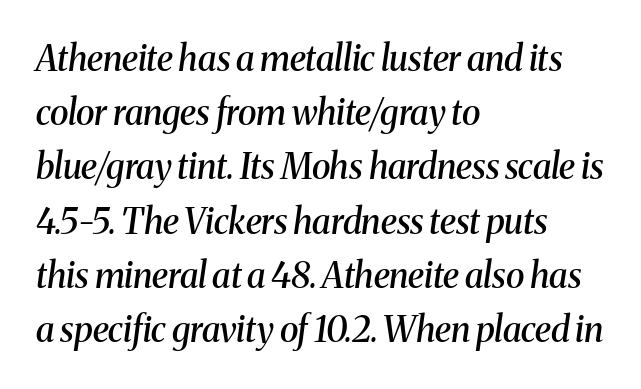
The image shows 35 px semibold serif type, italic (leaning right); set left-aligned, normal line spacing (1.55x), normal letter spacing, not underlined; medium stroke contrast and a medium x-height.
